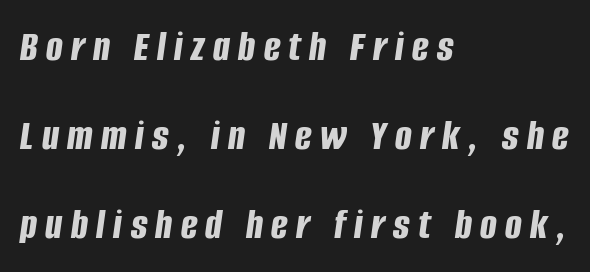
{"italic": "yes", "lean": "right", "slant_degrees": 8, "bold": "yes", "weight": "bold", "width": "condensed", "stroke_contrast": "low", "x_height": "large", "monospaced": "no", "underline": "no", "align": "left", "line_spacing": "loose", "line_spacing_ratio": 2.02, "glyph_px": 44}
